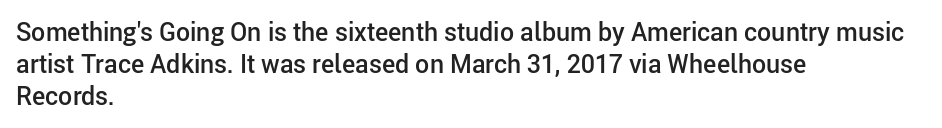
Q: Is the text bold? A: Semi-bold.
Q: Is the text italic (slanted)? A: No, it is upright.
Q: Is the text underlined? A: No.
Q: How is the paragraph aligned? A: Left-aligned.
Q: Is the spacing between letters normal or unusually wide? A: Normal.
Q: Is the spacing between lines tight, normal or loose? A: Normal.
